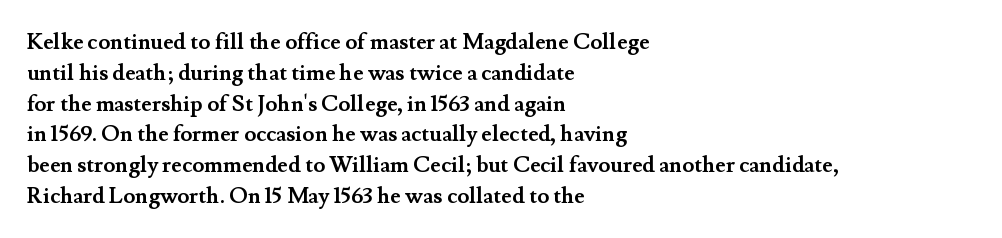
No italicization has been applied; the sample stays upright. The line-height multiplier appears to be the usual default. The face used here has the dense, thick strokes of a bold. Clear beneath every line of the passage. Each word holds together tightly as a unit, with standard inter-letter gaps. The typesetter chose a ragged-right arrangement here.
